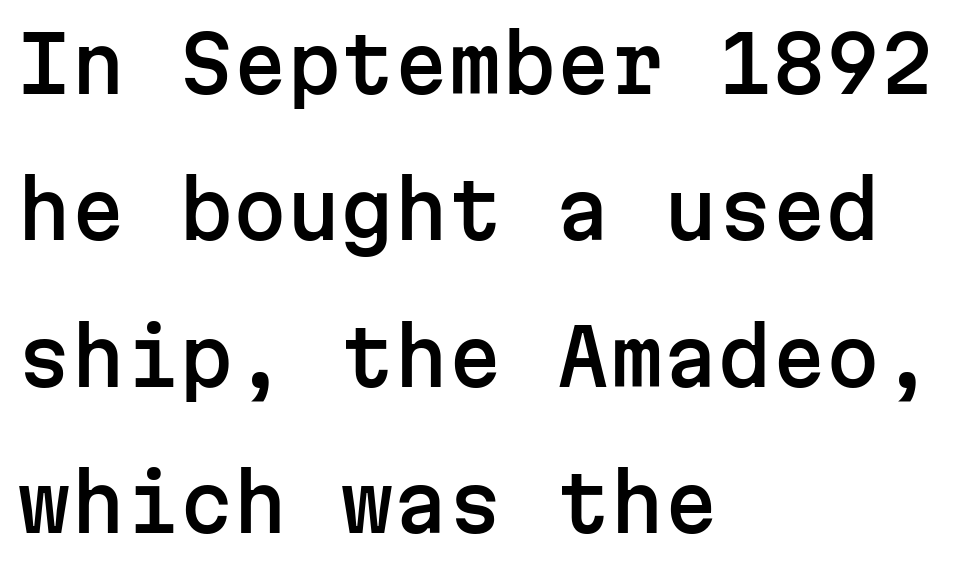
{"serif": "no", "italic": "no", "width": "normal", "stroke_contrast": "low", "x_height": "medium", "monospaced": "yes", "underline": "no", "align": "left", "line_spacing": "loose", "line_spacing_ratio": 1.9, "letter_spacing": "normal", "letter_spacing_em": 0.0, "glyph_px": 77}
